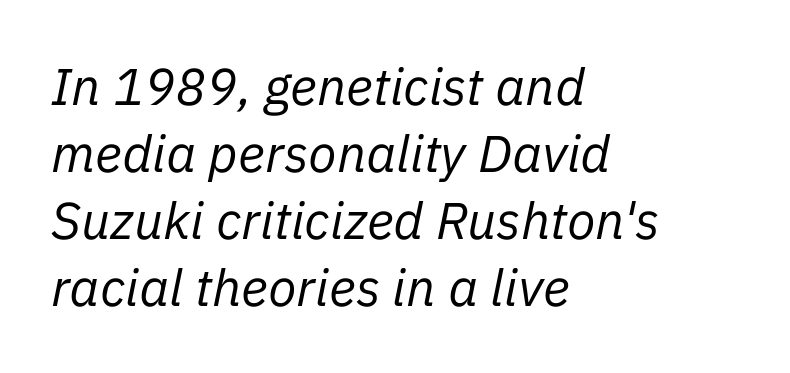
{"italic": "yes", "lean": "right", "slant_degrees": 11, "bold": "no", "weight": "regular", "width": "normal", "stroke_contrast": "low", "x_height": "medium", "monospaced": "no", "underline": "no", "align": "left", "line_spacing": "normal", "line_spacing_ratio": 1.29, "letter_spacing": "normal", "letter_spacing_em": 0.0, "glyph_px": 52}
